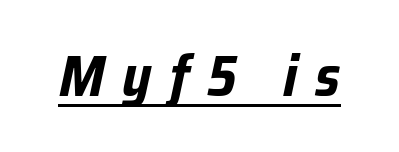
{"italic": "yes", "lean": "right", "slant_degrees": 12, "bold": "yes", "weight": "bold", "width": "condensed", "stroke_contrast": "low", "x_height": "medium", "monospaced": "no", "underline": "yes", "letter_spacing": "wide", "letter_spacing_em": 0.3, "glyph_px": 58}
